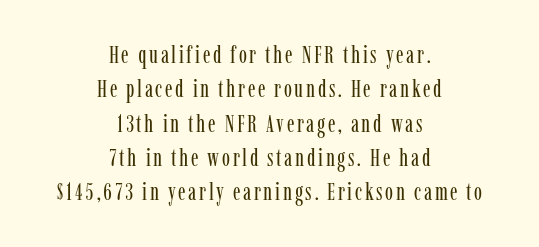
Q: Is the text bold? A: No.
Q: Is the text italic (slanted)? A: No, it is upright.
Q: Is the text underlined? A: No.
Q: How is the paragraph aligned? A: Centered.
Q: Is the spacing between lines tight, normal or loose? A: Normal.
